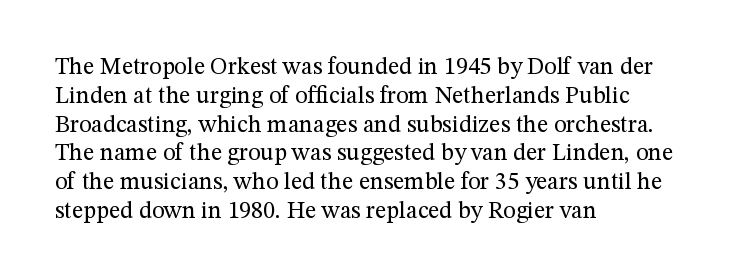
Horizontal alignment here is leftward, the default for most running prose. Is the stroke heavy? The answer is a plain regular-or-lighter. Posture: upright roman. The baseline area is clear. Between one letter and the next there's only the usual sliver of space.
